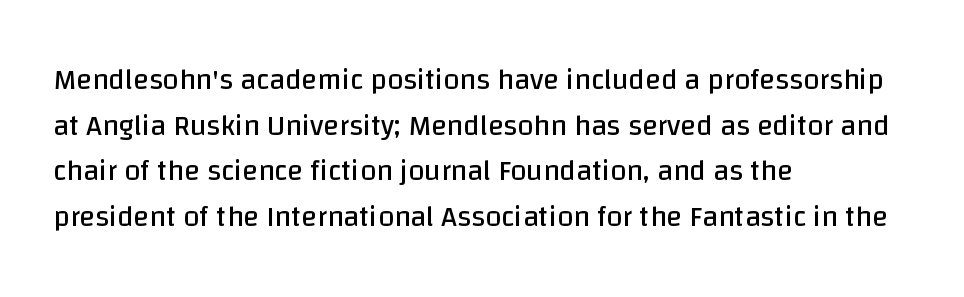
Each row of text sits above clean, open space. The passage is arranged the way most books set body copy — flush left. This is the regular roman posture of the typeface. Quick note: interline space is typical. Classification — sans serif. Nobody touched the tracking dial on this one.
